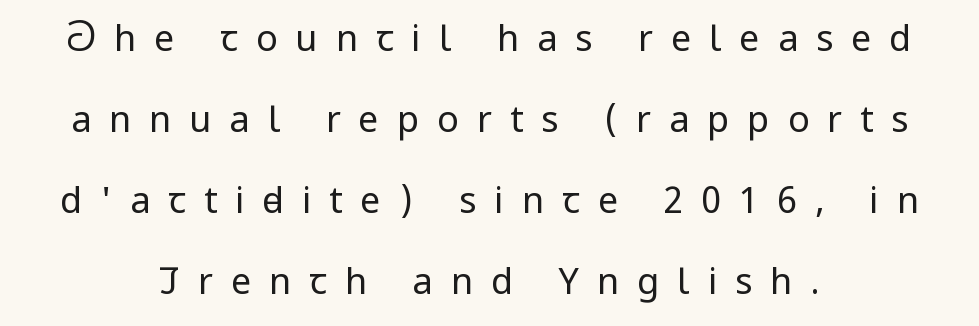
Note the varied advance widths — an 'i' is clearly narrower than an 'm'. The lines in this sample share a center point and differ in where they start and stop. Descenders are the only things crossing below the line. What kind of face is this? One without serifs — a sans.
